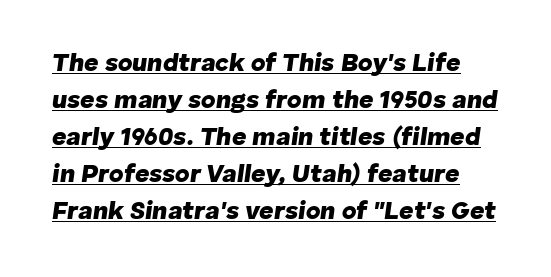
{"italic": "yes", "lean": "right", "slant_degrees": 8, "bold": "yes", "underline": "yes", "line_spacing": "normal", "line_spacing_ratio": 1.48, "letter_spacing": "normal", "letter_spacing_em": 0.0, "glyph_px": 25}
